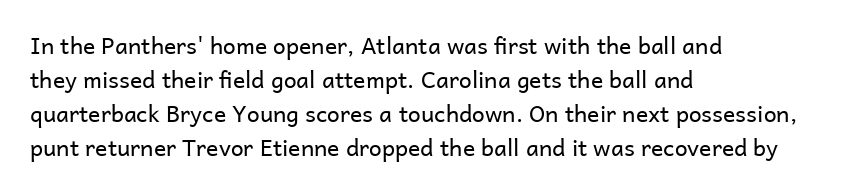
{"italic": "no", "bold": "no", "underline": "no", "align": "left", "line_spacing": "normal", "line_spacing_ratio": 1.48, "letter_spacing": "normal", "letter_spacing_em": 0.0, "glyph_px": 23}
